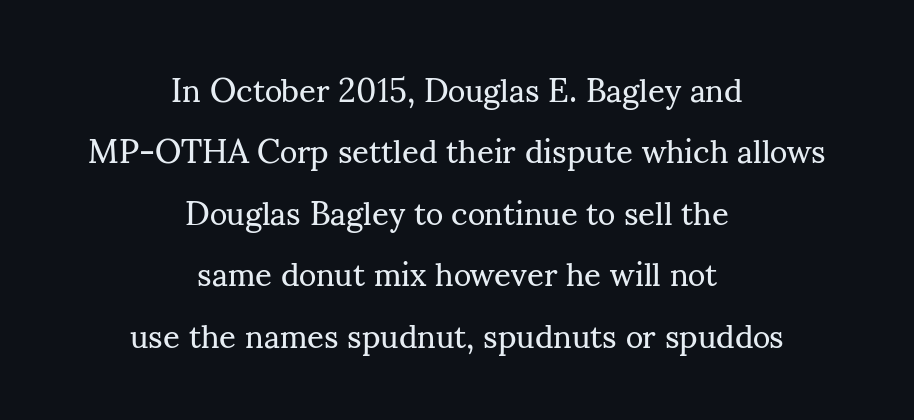
{"serif": "yes", "italic": "no", "bold": "no", "weight": "regular", "width": "normal", "stroke_contrast": "medium", "x_height": "small", "monospaced": "no", "underline": "no", "align": "center", "line_spacing_ratio": 1.86, "letter_spacing": "normal", "letter_spacing_em": 0.0, "glyph_px": 33}
